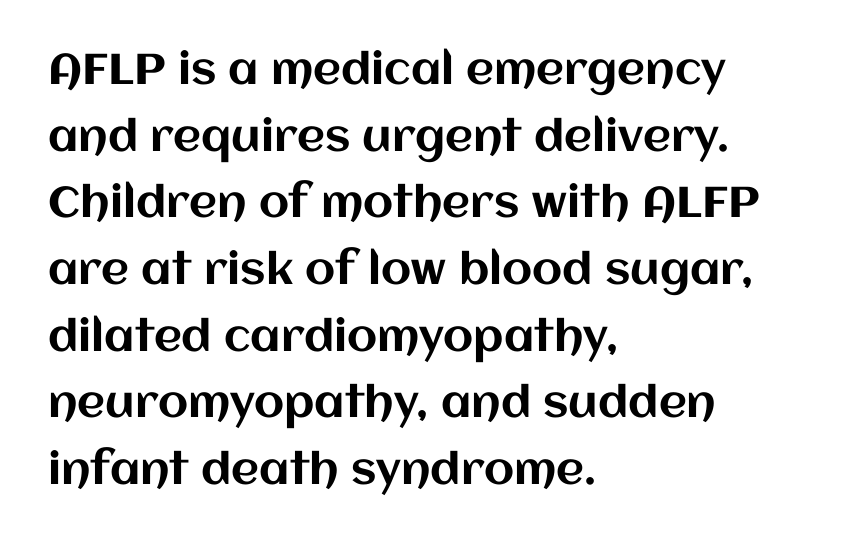
The image shows 43 px text type, upright; set left-aligned, normal line spacing (1.55x), normal letter spacing, not underlined; medium stroke contrast and a large x-height.
